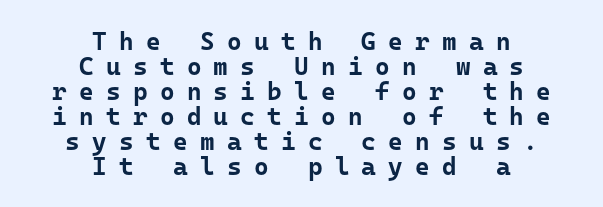
{"italic": "no", "bold": "yes", "underline": "no", "align": "center", "line_spacing": "tight", "line_spacing_ratio": 1.0, "letter_spacing": "wide", "letter_spacing_em": 0.49, "glyph_px": 25}
